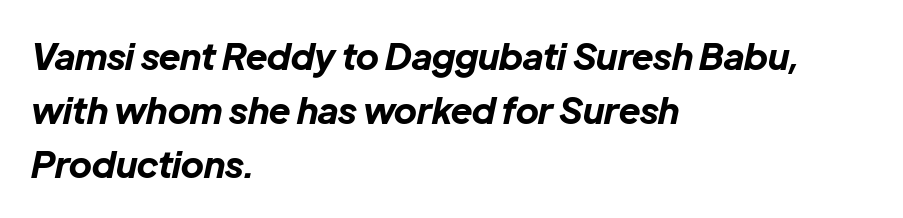
Q: Is the text bold? A: Yes.
Q: Is the text italic (slanted)? A: Yes, it leans right by about 12 degrees.
Q: Is the text underlined? A: No.
Q: How is the paragraph aligned? A: Left-aligned.
Q: Is the spacing between letters normal or unusually wide? A: Normal.
Q: Is the spacing between lines tight, normal or loose? A: Normal.
Q: Width (condensed, normal, or wide)? A: Normal.
Q: Stroke contrast? A: Low.
Q: x-height? A: Medium.
Q: Monospaced? A: No.
